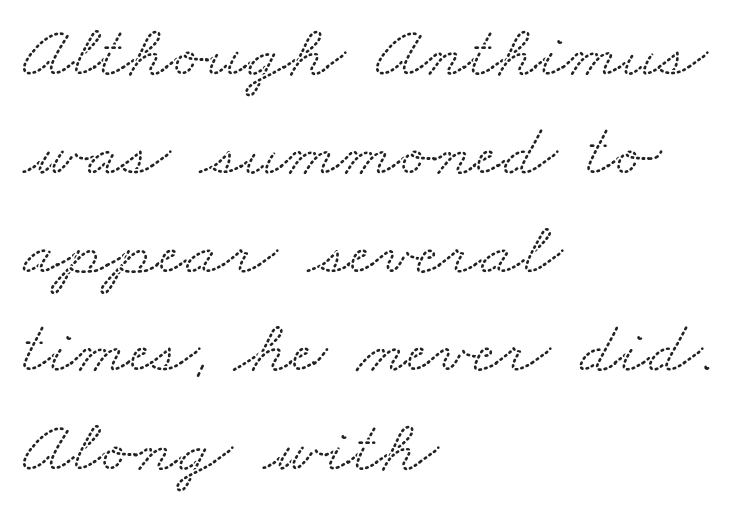
Glyph-to-glyph distance matches everyday printed text. This sample is left-justified, so line endings fall wherever the words run out. Vertically, the passage feels balanced, rows spaced as you'd expect. Rule under the text: the space is simply empty.
